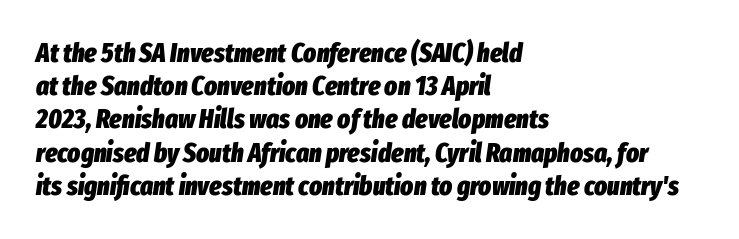
The image shows 27 px bold type, italic (leaning right); set left-aligned, line spacing 1.23x, normal letter spacing, not underlined.
